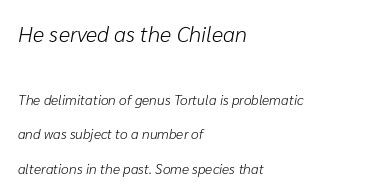
The image shows 22 px text type, italic (leaning right); set left-aligned, loose line spacing (2.46x), normal letter spacing, not underlined; the first (top) block is 1.57x larger.
